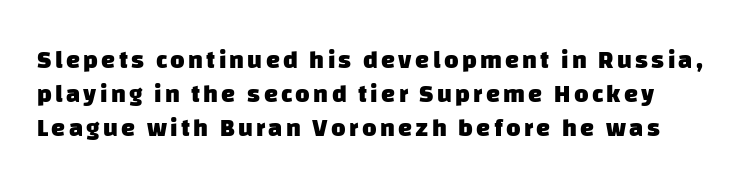
Q: Is the text bold? A: Yes.
Q: Is the text underlined? A: No.
Q: Is the spacing between lines tight, normal or loose? A: Normal.
